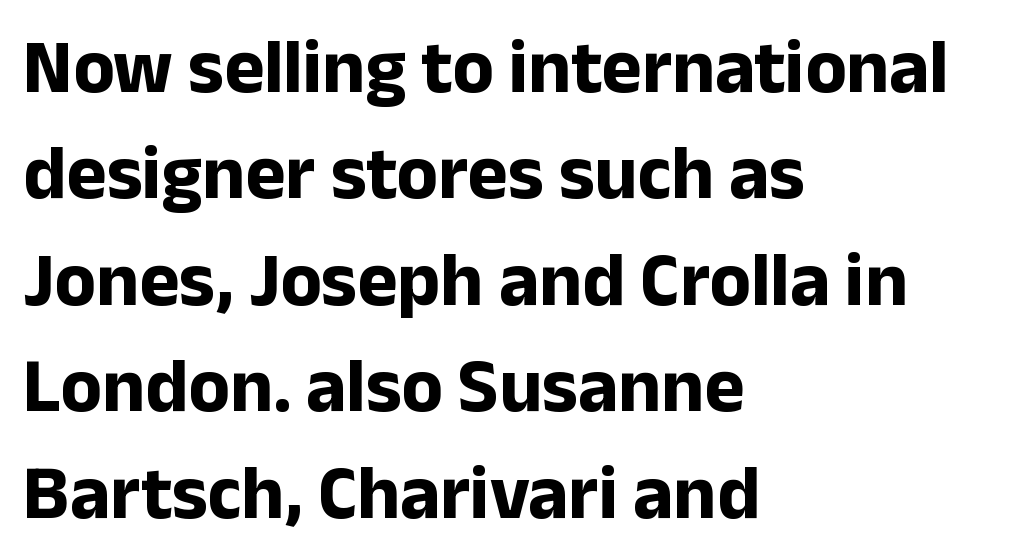
Any mark beneath the type? The region is blank. The tracking reads as untouched default to a designer's eye. The designer left line spacing at the default. Notice how the passage keeps a crisp vertical edge on the left only. The letters carry no serifs — their stems end cleanly without finishing strokes.
